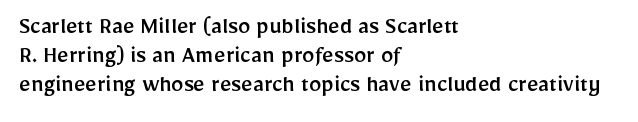
{"italic": "no", "underline": "no", "align": "left", "line_spacing_ratio": 1.16, "letter_spacing": "normal", "letter_spacing_em": 0.0, "glyph_px": 25}
